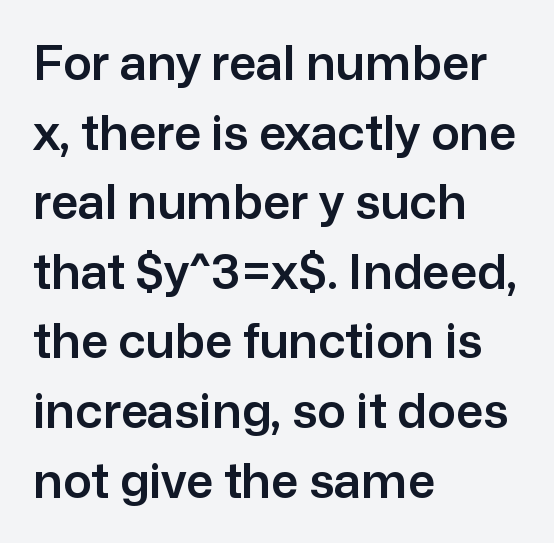
The horizontal fit of the characters is conventional and even. Think of a printed novel: that variable character pitch is what you see here. In CSS terms this would be text-align: left. The typography opts for an upright posture over an oblique one. A bare baseline throughout the passage. Notice how descenders clear the ascenders below comfortably — that's standard leading.
